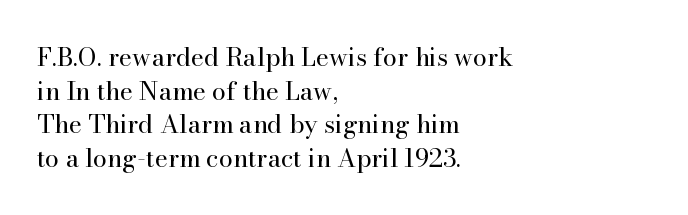
Q: Is the text bold? A: No.
Q: Is the text italic (slanted)? A: No, it is upright.
Q: Is the text underlined? A: No.
Q: How is the paragraph aligned? A: Left-aligned.
Q: Is the spacing between letters normal or unusually wide? A: Normal.
Q: Is the spacing between lines tight, normal or loose? A: Normal.
